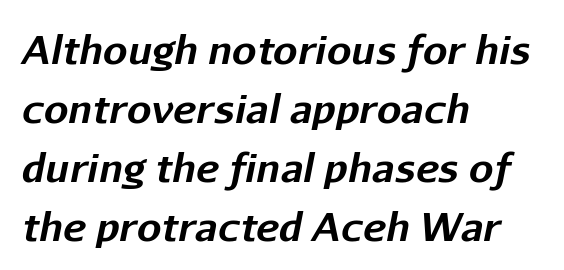
Alignment: flush left. The face used here has a pronounced slope to its letters. Vertically, the passage feels balanced, rows spaced as you'd expect. Proportional: the letters do not fall into vertical columns. Thick stems and heavy bowls — unmistakably bold.
